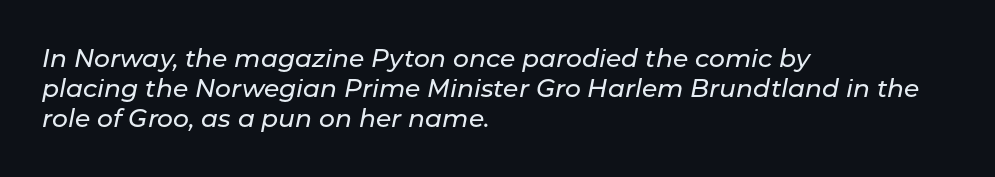
Q: Is the text italic (slanted)? A: Yes, it leans right by about 11 degrees.
Q: Is the text underlined? A: No.
Q: How is the paragraph aligned? A: Left-aligned.
Q: Is the spacing between letters normal or unusually wide? A: Normal.
